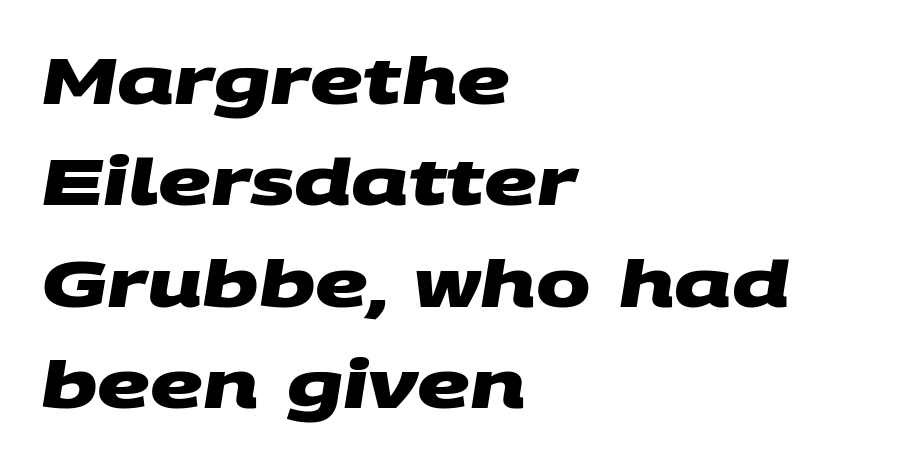
Vertical spacing — default. Here the glyphs are tracked normally, forming tight word shapes. Horizontally, the lines are justified to the leading edge only. A full-strength bold gives these letters their thick strokes. You could not count columns in this text — the font is proportionally spaced.
